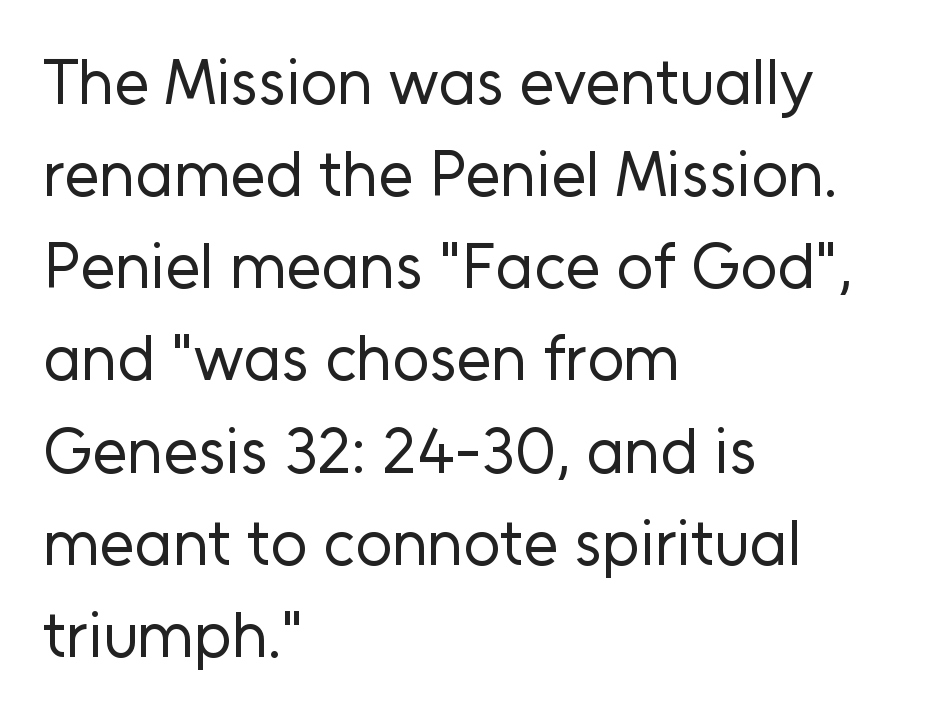
The image shows 64 px regular-weight sans-serif type, upright; set left-aligned, normal line spacing (1.44x), normal letter spacing, not underlined; low stroke contrast and a medium x-height.
